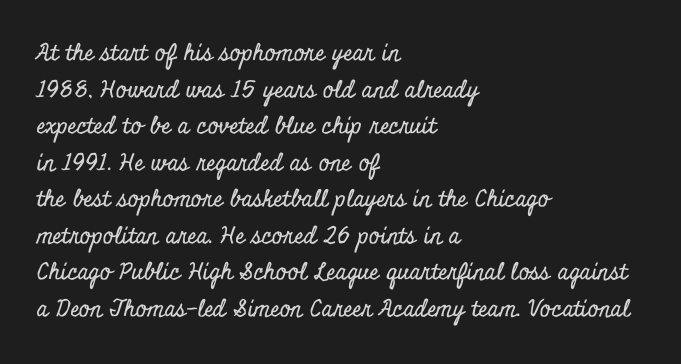
The image shows 23 px text type; set left-aligned, normal line spacing (1.59x), normal letter spacing, not underlined.
